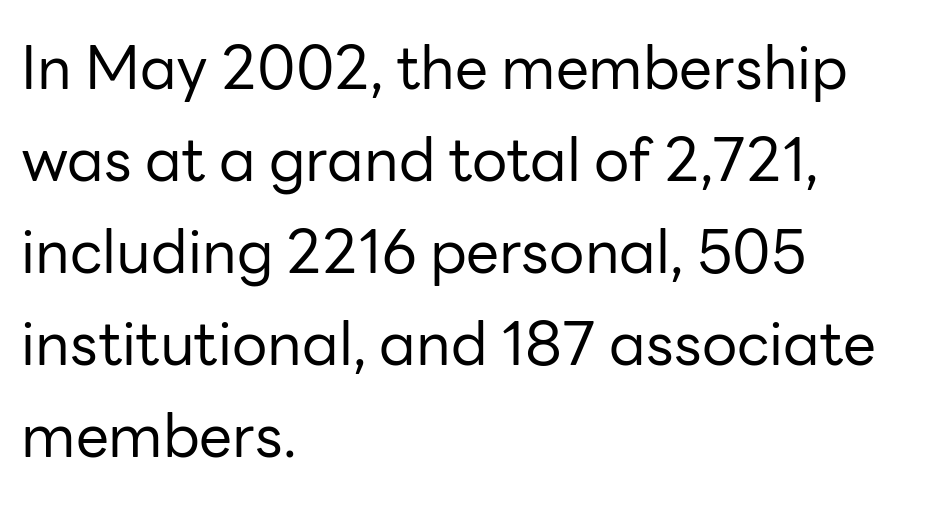
Lines of text with bare space underneath. When letters stand straight like this, we call the style roman or upright. How are the letters spaced? Ordinarily, with no added tracking. Weight: regular or lighter. Interline gaps are of average width in this sample.
